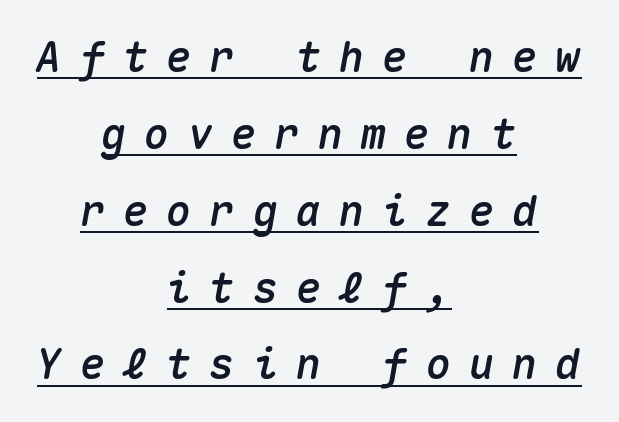
Q: Is the text italic (slanted)? A: Yes, it leans right by about 10 degrees.
Q: Is the text underlined? A: Yes.
Q: How is the paragraph aligned? A: Centered.
Q: Is the spacing between letters normal or unusually wide? A: Unusually wide.
Q: Width (condensed, normal, or wide)? A: Normal.
Q: Stroke contrast? A: Medium.
Q: x-height? A: Medium.
Q: Monospaced? A: Yes.
